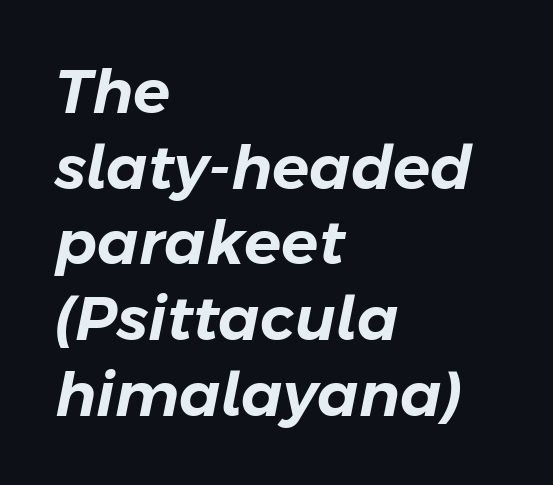
Q: Is the text italic (slanted)? A: Yes, it leans right by about 11 degrees.
Q: Is the text underlined? A: No.
Q: How is the paragraph aligned? A: Left-aligned.
Q: Is the spacing between letters normal or unusually wide? A: Normal.
Q: Width (condensed, normal, or wide)? A: Normal.
Q: Stroke contrast? A: Low.
Q: x-height? A: Medium.
Q: Monospaced? A: No.
